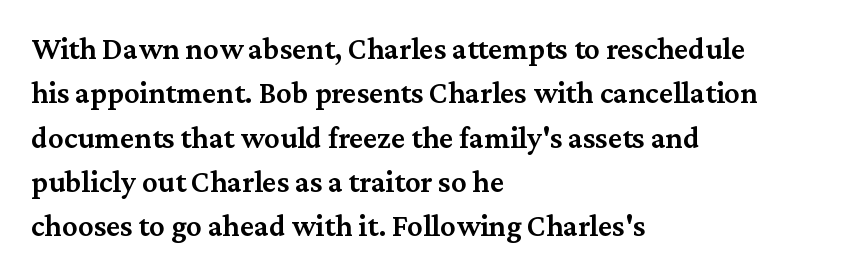
The image shows 31 px semibold serif type, upright; set left-aligned, normal line spacing (1.43x), normal letter spacing, not underlined; medium stroke contrast and a medium x-height.
